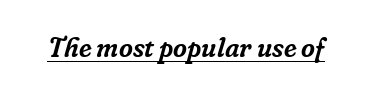
Q: Is the text italic (slanted)? A: Yes, it leans right by about 16 degrees.
Q: Is the text underlined? A: Yes.
Q: Is the spacing between letters normal or unusually wide? A: Normal.
